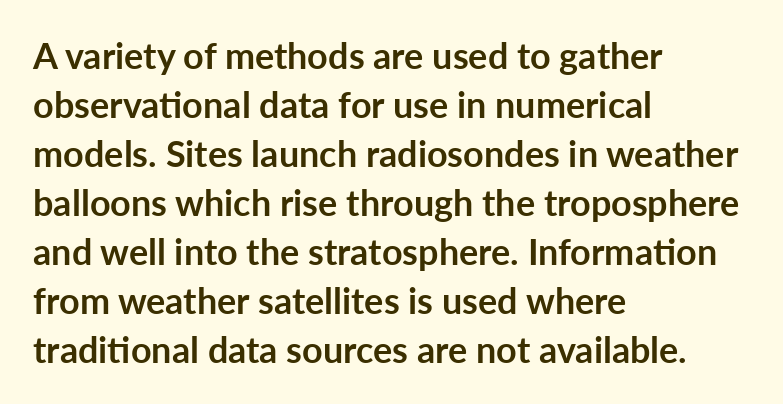
The image shows 36 px semibold sans-serif type, upright; set left-aligned, normal line spacing (1.36x), normal letter spacing, not underlined; low stroke contrast and a medium x-height.
